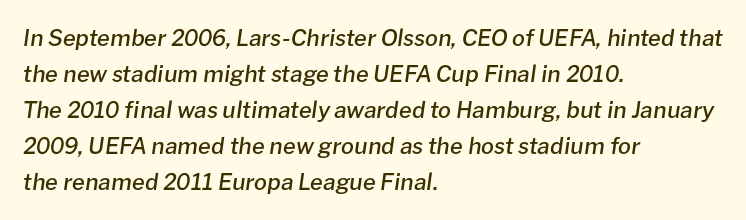
Q: Is the text bold? A: Semi-bold.
Q: Is the text italic (slanted)? A: Yes, it leans right by about 8 degrees.
Q: Is the text underlined? A: No.
Q: How is the paragraph aligned? A: Left-aligned.
Q: Is the spacing between letters normal or unusually wide? A: Normal.
Q: Is the spacing between lines tight, normal or loose? A: Normal.
